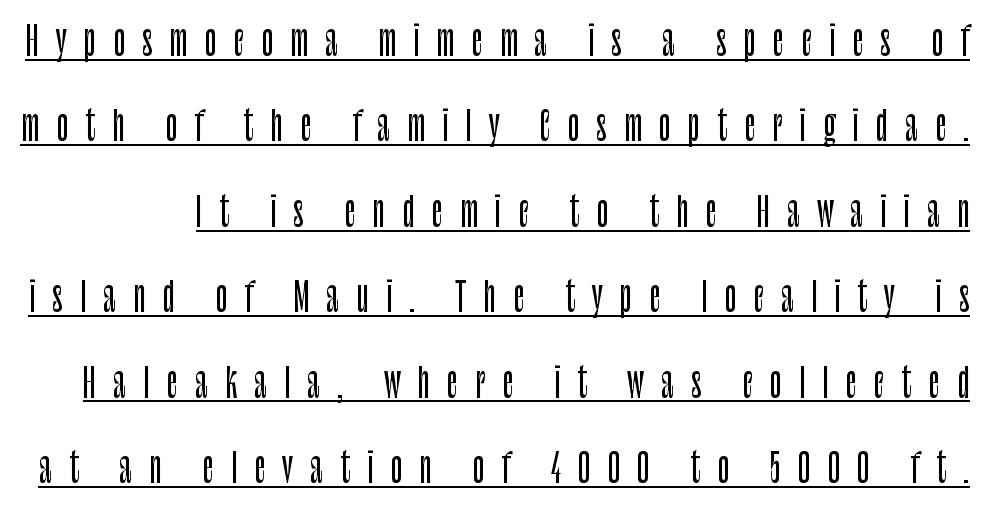
Q: Is the text italic (slanted)? A: No, it is upright.
Q: Is the typeface a serif or a sans-serif typeface? A: Sans-serif.
Q: Is the text underlined? A: Yes.
Q: Is the spacing between letters normal or unusually wide? A: Unusually wide.
Q: Is the spacing between lines tight, normal or loose? A: Loose.
Q: Width (condensed, normal, or wide)? A: Condensed.
Q: Stroke contrast? A: Low.
Q: x-height? A: Large.
Q: Monospaced? A: No.
